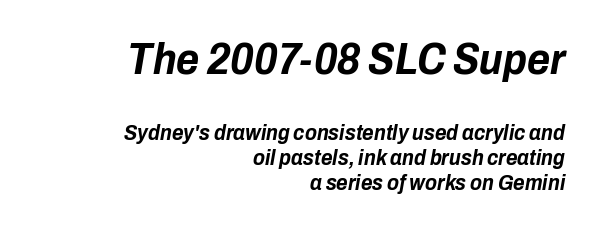
Q: Is the text bold? A: Yes.
Q: Is the text italic (slanted)? A: Yes, it leans right by about 10 degrees.
Q: Is the text underlined? A: No.
Q: How is the paragraph aligned? A: Right-aligned.
Q: Is the spacing between letters normal or unusually wide? A: Normal.
Q: Is the spacing between lines tight, normal or loose? A: Tight.
Q: Which block of text is set in a larger size, the first (top) or the second (bottom)? A: The first (top) one.
Q: Width (condensed, normal, or wide)? A: Condensed.
Q: Stroke contrast? A: Low.
Q: x-height? A: Medium.
Q: Monospaced? A: No.
